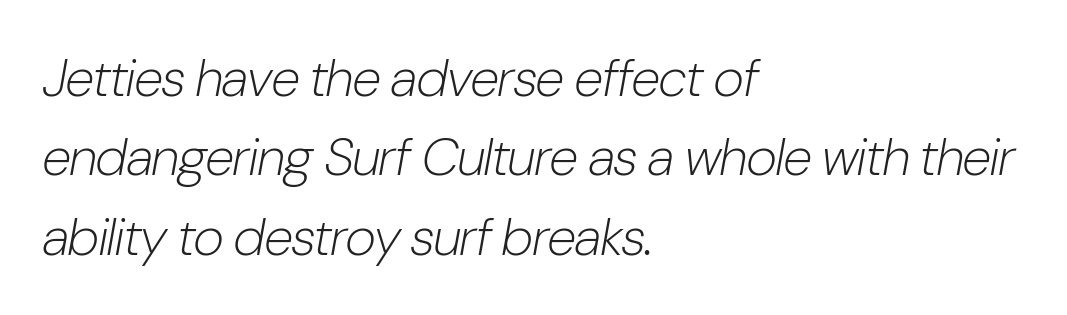
Check the space under the baseline: it is left empty. A normal amount of white space separates one row of letters from the next. Stems and bowls with no extra thickness — not bold. These lines are rendered in a variable-pitch font.
